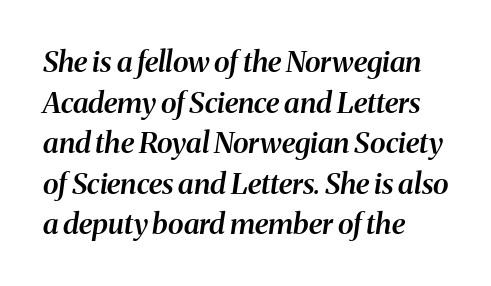
The image shows 29 px semibold serif type, italic (leaning right); set left-aligned, normal line spacing (1.4x), normal letter spacing, not underlined; medium stroke contrast and a medium x-height.
